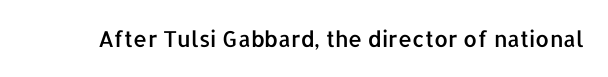
{"italic": "no", "underline": "no", "letter_spacing": "normal", "letter_spacing_em": 0.0, "glyph_px": 22}
